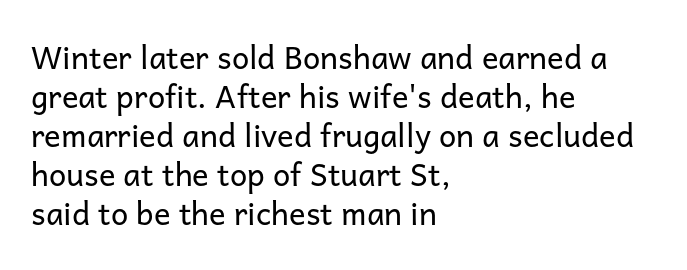
The image shows 31 px regular-weight sans-serif type, upright; set left-aligned, normal line spacing (1.26x), normal letter spacing, not underlined; low stroke contrast and a medium x-height.
